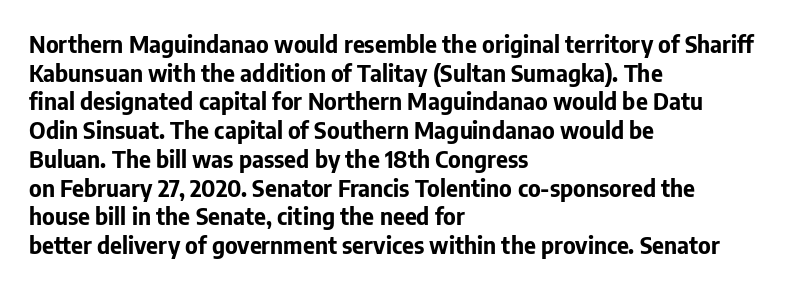
In CSS terms this would be text-align: left. On the weight axis this lands at bold, roughly 700. No word sits above an underline. Regarding leading, the lines here are spaced in the standard way. Quick note: not italic, upright. Glyph-to-glyph distance matches everyday printed text.
